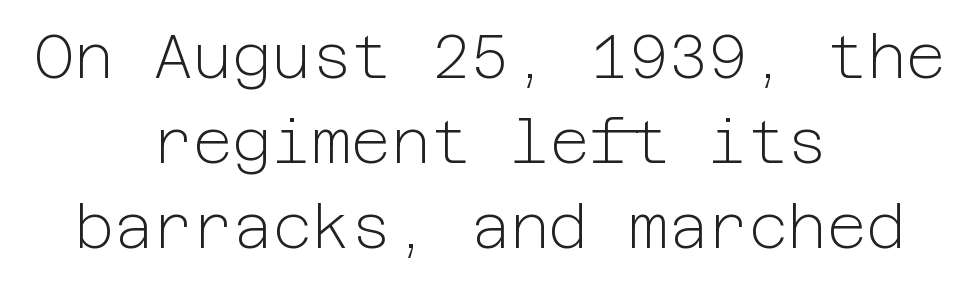
Q: Is the text bold? A: No.
Q: Is the text italic (slanted)? A: No, it is upright.
Q: Is the typeface a serif or a sans-serif typeface? A: Sans-serif.
Q: Is the text underlined? A: No.
Q: How is the paragraph aligned? A: Centered.
Q: Is the spacing between letters normal or unusually wide? A: Normal.
Q: Is the spacing between lines tight, normal or loose? A: Normal.
Q: Width (condensed, normal, or wide)? A: Normal.
Q: Stroke contrast? A: Low.
Q: x-height? A: Medium.
